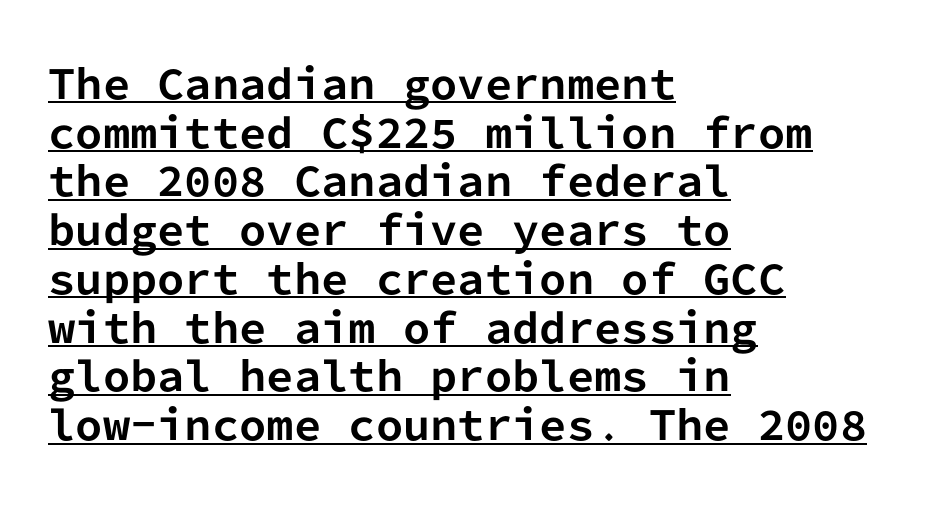
{"serif": "no", "italic": "no", "bold": "yes", "weight": "bold", "width": "normal", "stroke_contrast": "low", "x_height": "medium", "monospaced": "yes", "underline": "yes", "align": "left", "line_spacing": "normal", "line_spacing_ratio": 1.25, "letter_spacing": "normal", "letter_spacing_em": 0.0, "glyph_px": 39}
